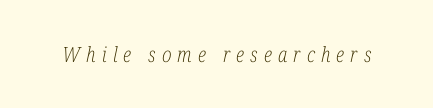
No chunkiness to these letters — they're not bold. Every character sits at an angle, as italics do. Each word looks stretched out because of the extra space between its letters. Nobody drew a line under any word here.
